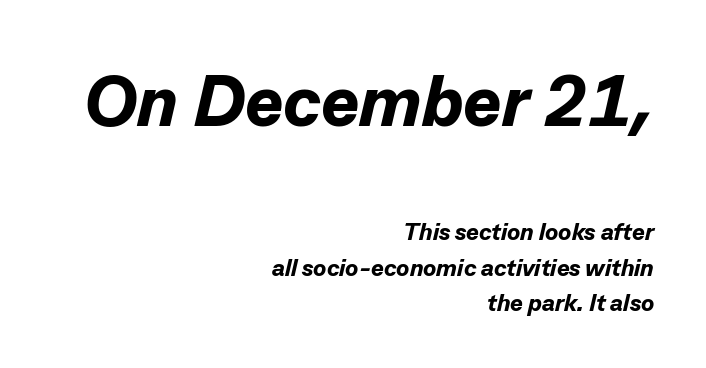
{"italic": "yes", "lean": "right", "slant_degrees": 13, "bold": "yes", "weight": "bold", "width": "normal", "stroke_contrast": "low", "x_height": "medium", "monospaced": "no", "underline": "no", "align": "right", "line_spacing": "normal", "line_spacing_ratio": 1.47, "letter_spacing": "normal", "letter_spacing_em": 0.0, "larger_block": "first", "size_ratio": 3.0, "glyph_px": 72}
